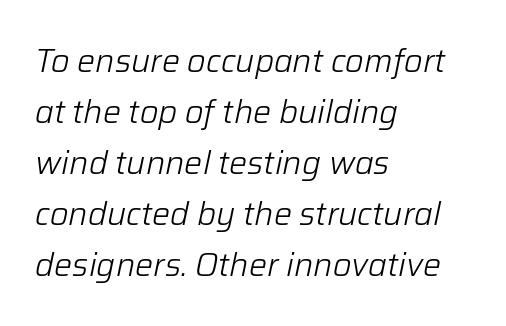
Q: Is the text bold? A: No.
Q: Is the text italic (slanted)? A: Yes, it leans right by about 12 degrees.
Q: Is the text underlined? A: No.
Q: How is the paragraph aligned? A: Left-aligned.
Q: Is the spacing between letters normal or unusually wide? A: Normal.
Q: Is the spacing between lines tight, normal or loose? A: Normal.
Q: Width (condensed, normal, or wide)? A: Normal.
Q: Stroke contrast? A: Low.
Q: x-height? A: Medium.
Q: Monospaced? A: No.
